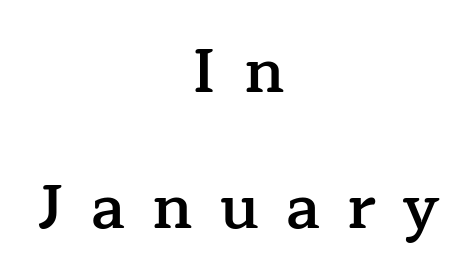
The tracking reads as deliberately expanded to a designer's eye. Caption: semibold face, moderately heavy strokes. Varying glyph widths throughout — classic text-font behaviour. Honestly, the rows look like they've been pulled way apart. The paragraph shown floats in the horizontal middle. A typesetter would mark this as roman, not italic.
